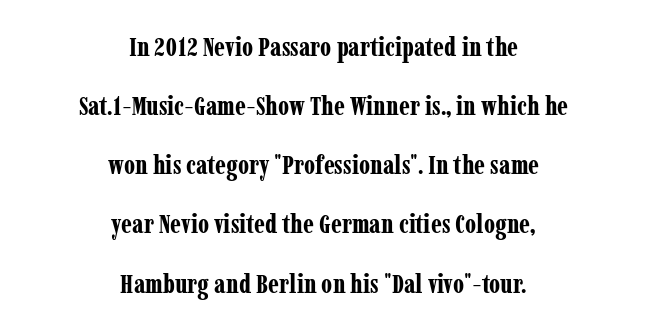
The image shows 27 px bold type, upright; set centered, loose line spacing (2.19x), normal letter spacing, not underlined.
